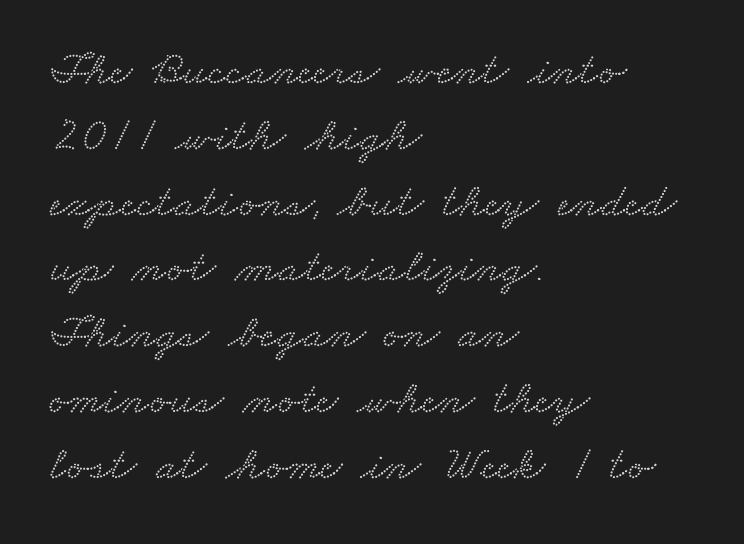
{"width": "wide", "stroke_contrast": "low", "x_height": "small", "monospaced": "no", "underline": "no", "align": "left", "line_spacing": "normal", "line_spacing_ratio": 1.37, "letter_spacing": "normal", "letter_spacing_em": 0.0, "glyph_px": 48}
